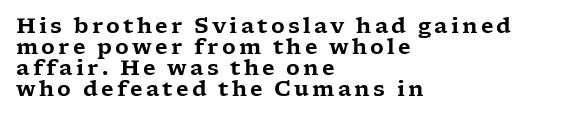
{"italic": "no", "underline": "no", "align": "left", "line_spacing": "tight", "line_spacing_ratio": 1.0, "glyph_px": 21}
